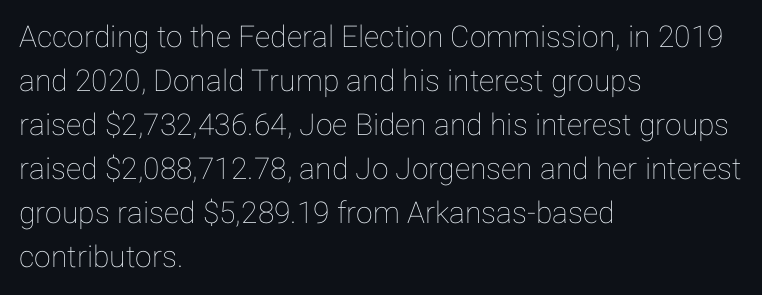
{"italic": "no", "width": "normal", "stroke_contrast": "low", "x_height": "medium", "monospaced": "no", "underline": "no", "align": "left", "line_spacing": "normal", "line_spacing_ratio": 1.47, "letter_spacing": "normal", "letter_spacing_em": 0.0, "glyph_px": 30}
